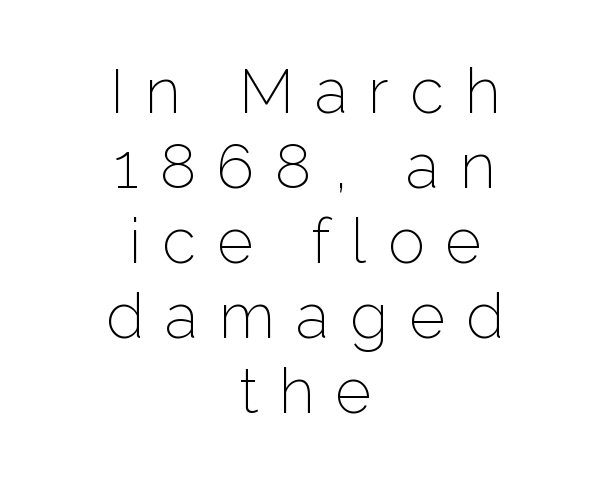
{"serif": "no", "italic": "no", "bold": "no", "weight": "light", "width": "normal", "stroke_contrast": "low", "x_height": "medium", "monospaced": "no", "underline": "no", "align": "center", "line_spacing_ratio": 1.21, "letter_spacing": "wide", "letter_spacing_em": 0.34, "glyph_px": 62}
